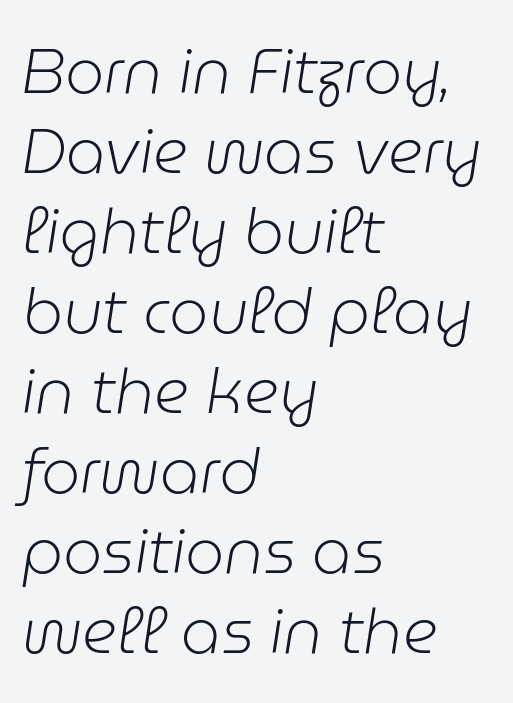
Reading down the block, your eye returns to a fixed left position each line. The horizontal fit of the characters is conventional and even. Evenly set lines give the paragraph a standard silhouette. Do the characters align in a grid? No, the font is proportional. The zone under the glyphs is completely vacant.
